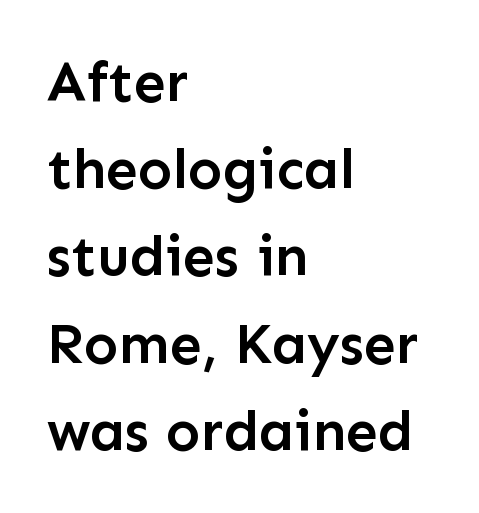
{"serif": "no", "italic": "no", "bold": "semi", "weight": "semibold", "width": "normal", "stroke_contrast": "low", "x_height": "medium", "monospaced": "no", "underline": "no", "align": "left", "line_spacing": "normal", "line_spacing_ratio": 1.53, "letter_spacing": "normal", "letter_spacing_em": 0.0, "glyph_px": 57}
